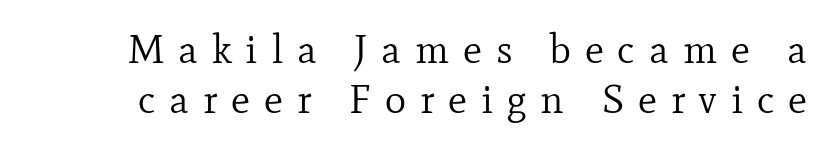
The image shows 40 px regular-weight serif type, upright; set normal line spacing (1.25x), unusually wide letter spacing (+0.35 em), not underlined; low stroke contrast and a small x-height.
